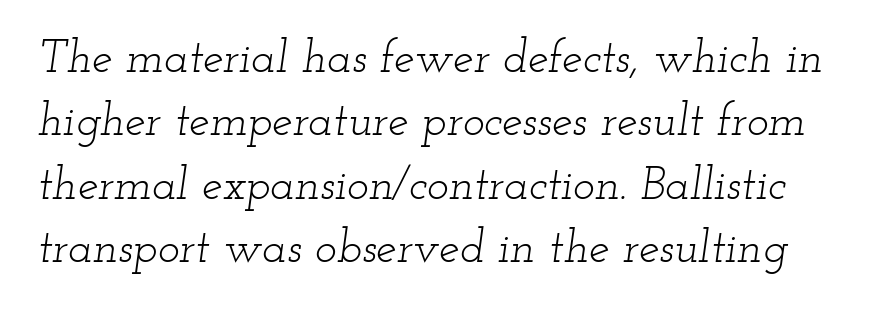
{"serif": "yes", "italic": "yes", "lean": "right", "slant_degrees": 12, "bold": "no", "weight": "light", "width": "wide", "stroke_contrast": "low", "x_height": "small", "monospaced": "no", "underline": "no", "line_spacing": "normal", "line_spacing_ratio": 1.38, "letter_spacing": "normal", "letter_spacing_em": 0.0, "glyph_px": 46}
